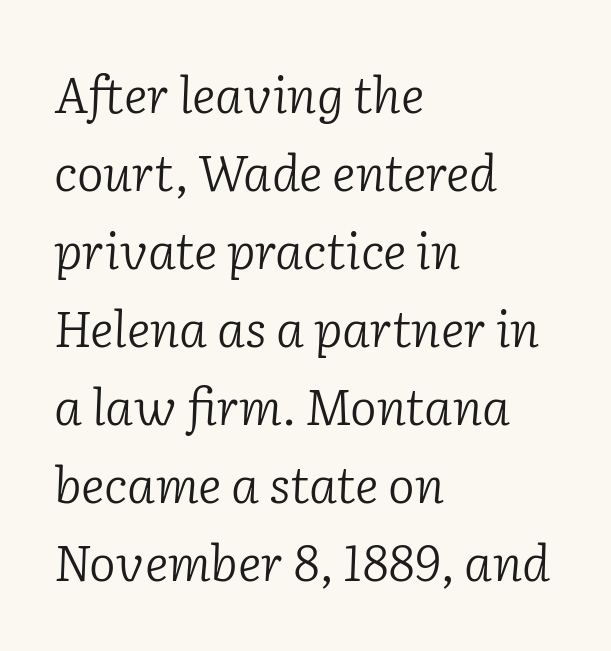
The image shows 50 px light serif type, italic (leaning right); set left-aligned, normal line spacing (1.56x), normal letter spacing, not underlined; low stroke contrast and a medium x-height.
